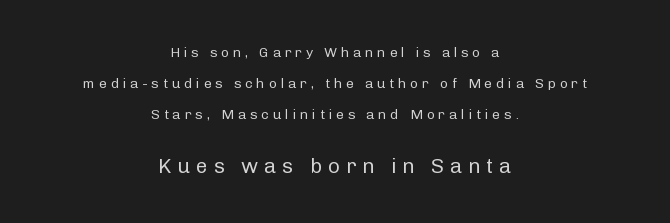
The image shows 21 px text type, upright; set centered, loose line spacing (2.22x), unusually wide letter spacing (+0.27 em), not underlined; the second (bottom) block is 1.5x larger.
